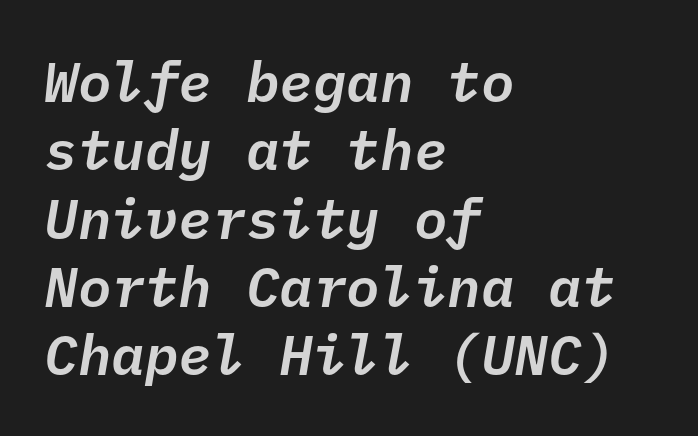
The letters march in equal steps, a hallmark of fixed-pitch type. Each word holds together tightly as a unit, with standard inter-letter gaps. The glyphs look as if they've been sheared to an angle. Any mark beneath the type? The region is blank. Which margin do the lines hug? The left one — the right edge is uneven.
